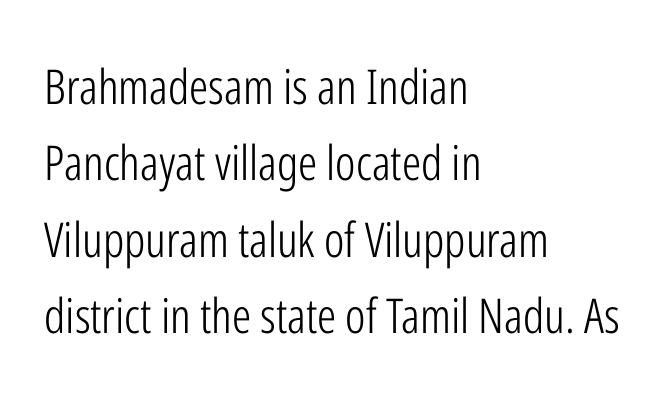
Q: Is the text bold? A: No.
Q: Is the text italic (slanted)? A: No, it is upright.
Q: Is the typeface a serif or a sans-serif typeface? A: Sans-serif.
Q: Is the text underlined? A: No.
Q: How is the paragraph aligned? A: Left-aligned.
Q: Is the spacing between letters normal or unusually wide? A: Normal.
Q: Is the spacing between lines tight, normal or loose? A: Normal.
Q: Width (condensed, normal, or wide)? A: Condensed.
Q: Stroke contrast? A: Low.
Q: x-height? A: Medium.
Q: Monospaced? A: No.
